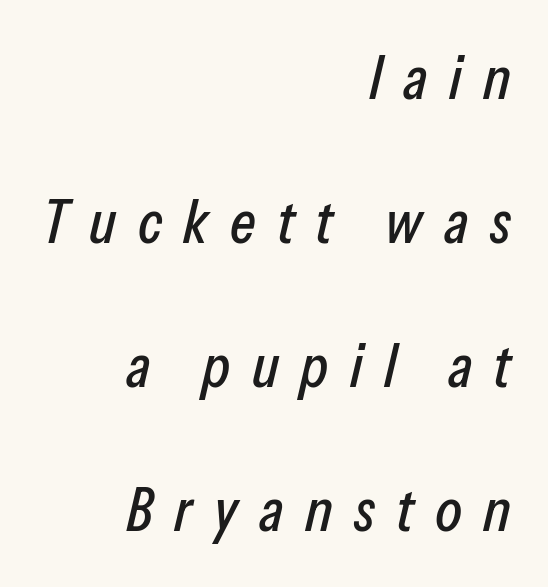
The lines in this sample share a right terminus and differ only in where they begin. Does the lettering tilt? It does — this is italic. Lines of text with bare space underneath. What's the leading like? Stretched, with rows far apart. What stands out about the letter spacing? Its width — letters are far apart. The letters advance in unequal steps, a hallmark of proportional type.
